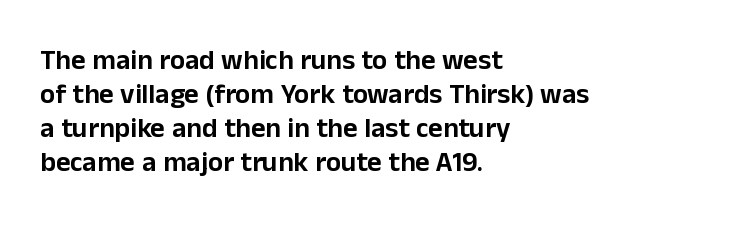
The image shows 28 px sans-serif type, upright; set left-aligned, line spacing 1.21x, normal letter spacing, not underlined; low stroke contrast and a medium x-height.
